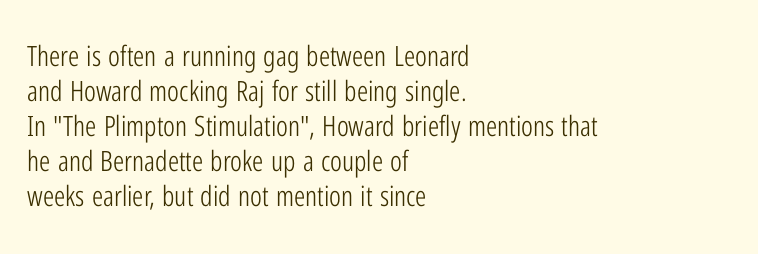
Q: Is the text bold? A: No.
Q: Is the text italic (slanted)? A: No, it is upright.
Q: Is the typeface a serif or a sans-serif typeface? A: Sans-serif.
Q: Is the text underlined? A: No.
Q: How is the paragraph aligned? A: Left-aligned.
Q: Is the spacing between letters normal or unusually wide? A: Normal.
Q: Is the spacing between lines tight, normal or loose? A: Normal.
Q: Width (condensed, normal, or wide)? A: Condensed.
Q: Stroke contrast? A: Low.
Q: x-height? A: Medium.
Q: Monospaced? A: No.
